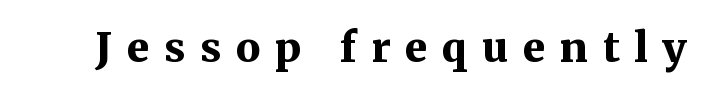
Q: Is the text bold? A: Yes.
Q: Is the text italic (slanted)? A: No, it is upright.
Q: Is the typeface a serif or a sans-serif typeface? A: Serif.
Q: Is the text underlined? A: No.
Q: Is the spacing between letters normal or unusually wide? A: Unusually wide.
Q: Width (condensed, normal, or wide)? A: Normal.
Q: Stroke contrast? A: Medium.
Q: x-height? A: Medium.
Q: Monospaced? A: No.
